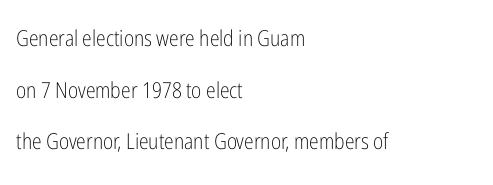
{"italic": "no", "bold": "no", "underline": "no", "align": "left", "line_spacing": "loose", "line_spacing_ratio": 2.35, "letter_spacing": "normal", "letter_spacing_em": 0.0, "glyph_px": 22}
